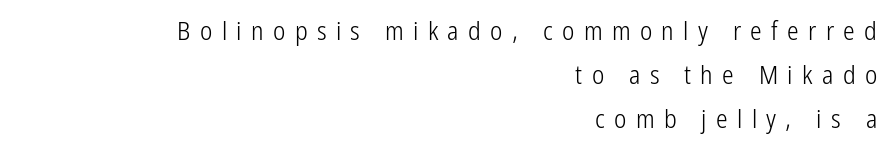
Q: Is the text bold? A: No.
Q: Is the text italic (slanted)? A: No, it is upright.
Q: Is the text underlined? A: No.
Q: How is the paragraph aligned? A: Right-aligned.
Q: Is the spacing between letters normal or unusually wide? A: Unusually wide.
Q: Is the spacing between lines tight, normal or loose? A: Normal.
